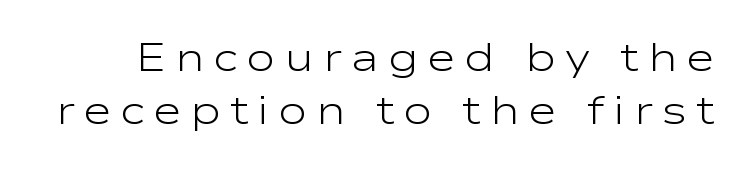
{"serif": "no", "italic": "no", "bold": "no", "weight": "light", "width": "wide", "stroke_contrast": "low", "x_height": "medium", "monospaced": "no", "underline": "no", "line_spacing": "normal", "line_spacing_ratio": 1.32, "letter_spacing": "wide", "letter_spacing_em": 0.21, "glyph_px": 40}
